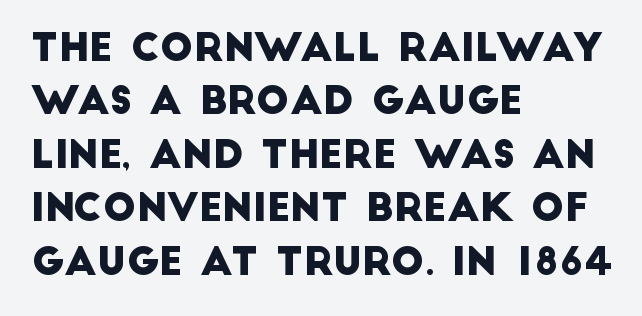
{"serif": "no", "width": "normal", "stroke_contrast": "low", "x_height": "large", "monospaced": "no", "underline": "no", "align": "left", "line_spacing": "normal", "line_spacing_ratio": 1.37, "letter_spacing": "normal", "letter_spacing_em": 0.0, "glyph_px": 39}
